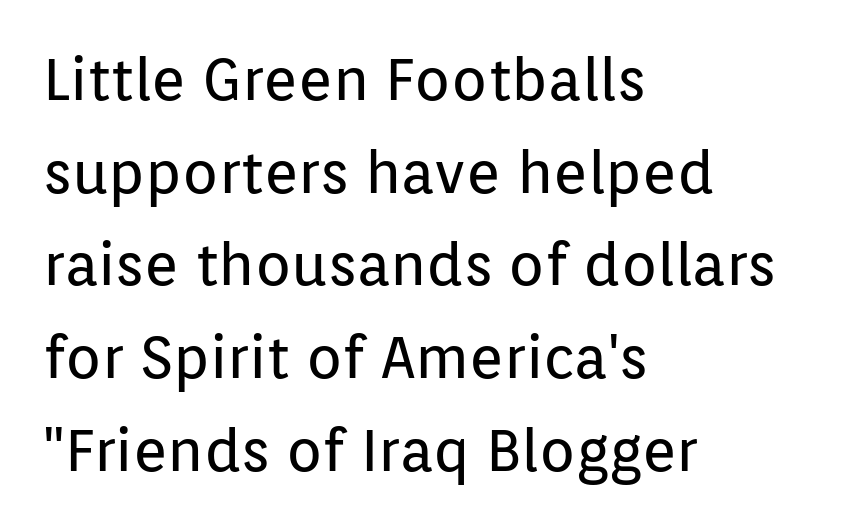
{"serif": "no", "italic": "no", "bold": "no", "weight": "regular", "width": "normal", "stroke_contrast": "low", "x_height": "medium", "monospaced": "no", "underline": "no", "align": "left", "line_spacing": "normal", "line_spacing_ratio": 1.57, "letter_spacing": "normal", "letter_spacing_em": 0.0, "glyph_px": 59}
